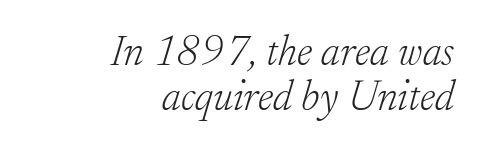
Quick note: italic. Observe the serifs anchoring each vertical stroke in this sample. Inter-character spacing is left at the font's built-in metrics. Very little white space separates one row of letters from the next. The space directly below the letters is spotless. Teacher's note: observe the even right margin — that is flush-right alignment.
